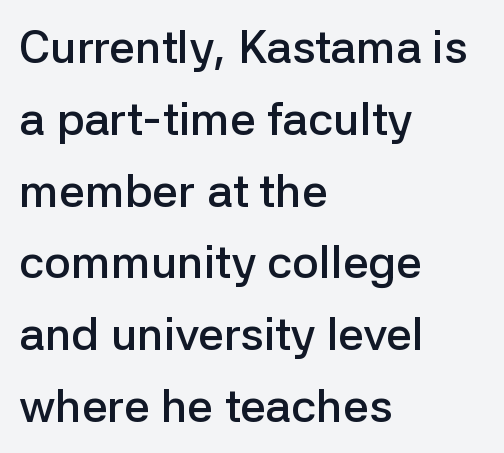
The image shows 46 px semibold sans-serif type, upright; set left-aligned, normal line spacing (1.56x), normal letter spacing, not underlined; low stroke contrast and a medium x-height.
